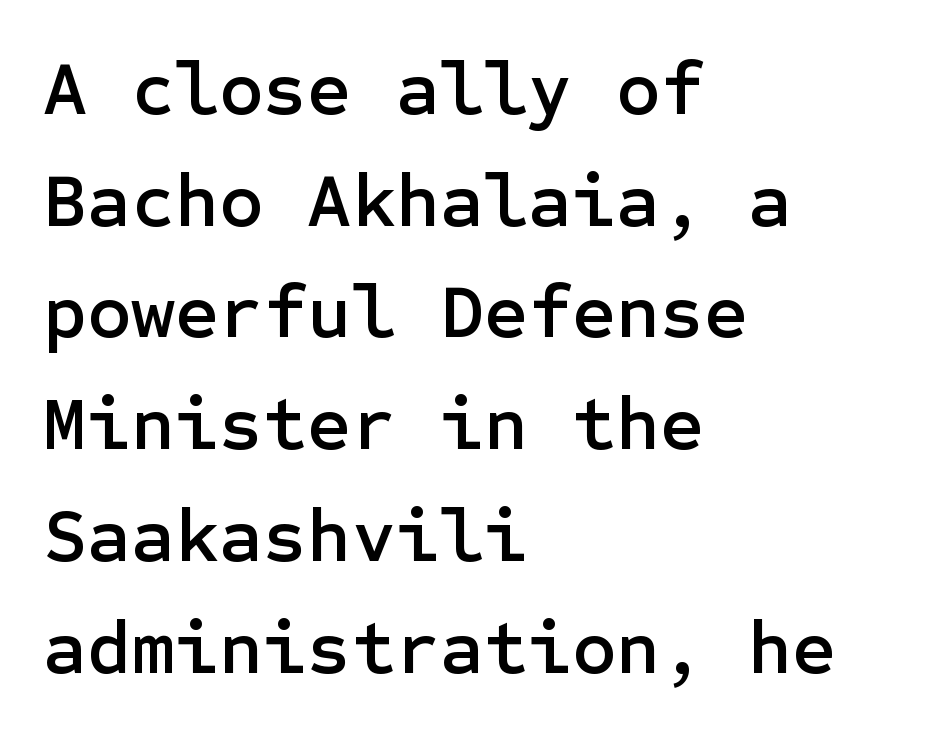
Q: Is the text italic (slanted)? A: No, it is upright.
Q: Is the typeface a serif or a sans-serif typeface? A: Sans-serif.
Q: Is the text underlined? A: No.
Q: How is the paragraph aligned? A: Left-aligned.
Q: Is the spacing between letters normal or unusually wide? A: Normal.
Q: Is the spacing between lines tight, normal or loose? A: Normal.
Q: Width (condensed, normal, or wide)? A: Normal.
Q: Stroke contrast? A: Low.
Q: x-height? A: Medium.
